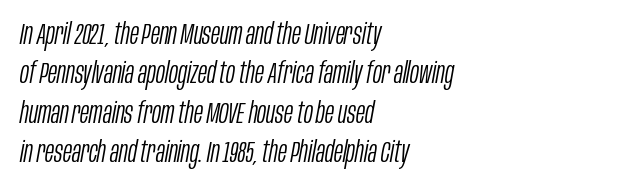
Q: Is the text bold? A: No.
Q: Is the text italic (slanted)? A: Yes, it leans right by about 10 degrees.
Q: Is the text underlined? A: No.
Q: How is the paragraph aligned? A: Left-aligned.
Q: Is the spacing between letters normal or unusually wide? A: Normal.
Q: Is the spacing between lines tight, normal or loose? A: Normal.
Q: Width (condensed, normal, or wide)? A: Condensed.
Q: Stroke contrast? A: Low.
Q: x-height? A: Large.
Q: Monospaced? A: No.
